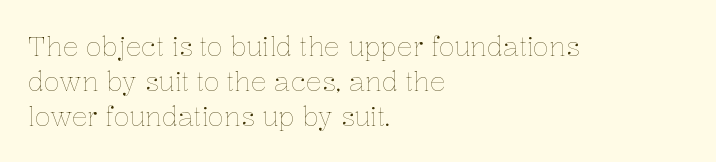
Q: Is the text bold? A: No.
Q: Is the text italic (slanted)? A: No, it is upright.
Q: Is the text underlined? A: No.
Q: How is the paragraph aligned? A: Left-aligned.
Q: Is the spacing between letters normal or unusually wide? A: Normal.
Q: Is the spacing between lines tight, normal or loose? A: Normal.
